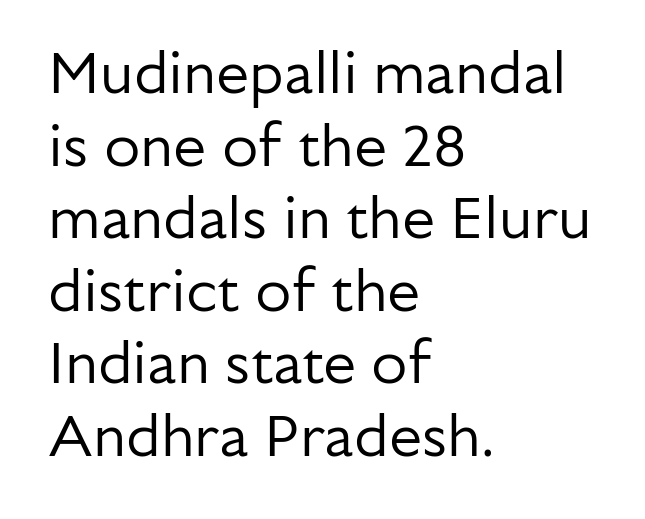
The image shows 59 px regular-weight sans-serif type, upright; set left-aligned, line spacing 1.23x, normal letter spacing, not underlined; low stroke contrast and a medium x-height.
